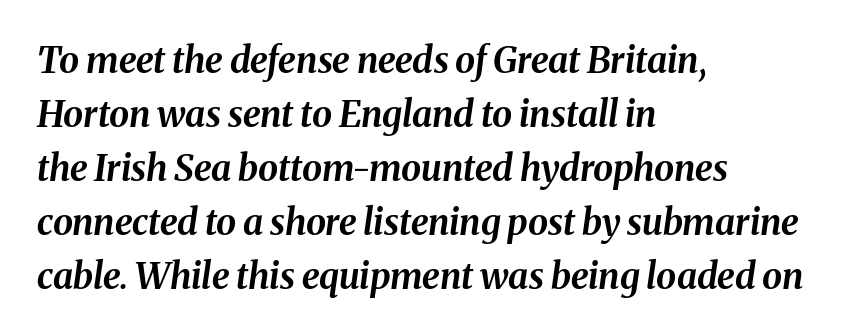
Q: Is the text bold? A: Yes.
Q: Is the text italic (slanted)? A: Yes, it leans right by about 8 degrees.
Q: Is the text underlined? A: No.
Q: How is the paragraph aligned? A: Left-aligned.
Q: Is the spacing between letters normal or unusually wide? A: Normal.
Q: Is the spacing between lines tight, normal or loose? A: Normal.
Q: Width (condensed, normal, or wide)? A: Normal.
Q: Stroke contrast? A: Medium.
Q: x-height? A: Medium.
Q: Monospaced? A: No.
